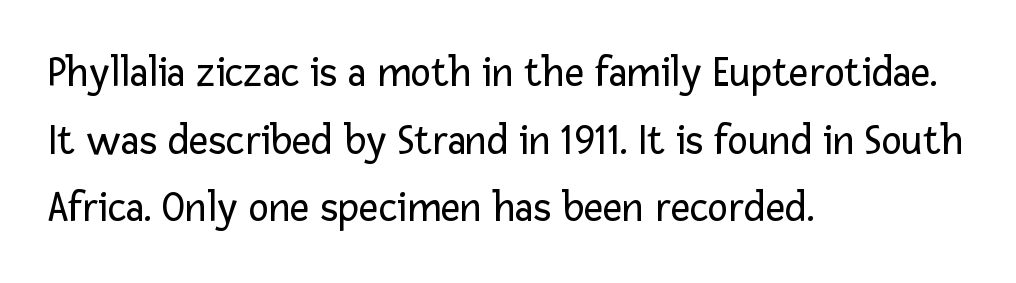
Caption: multi-line text, flush left, ragged right. A typesetter would call this proportional, since set widths differ per character. The space beneath each line is pristine and unruled. The lettering holds an erect, upright posture throughout. Caption: standard tracking, unaltered. The weight would be labelled regular, book, light, or lighter still.
